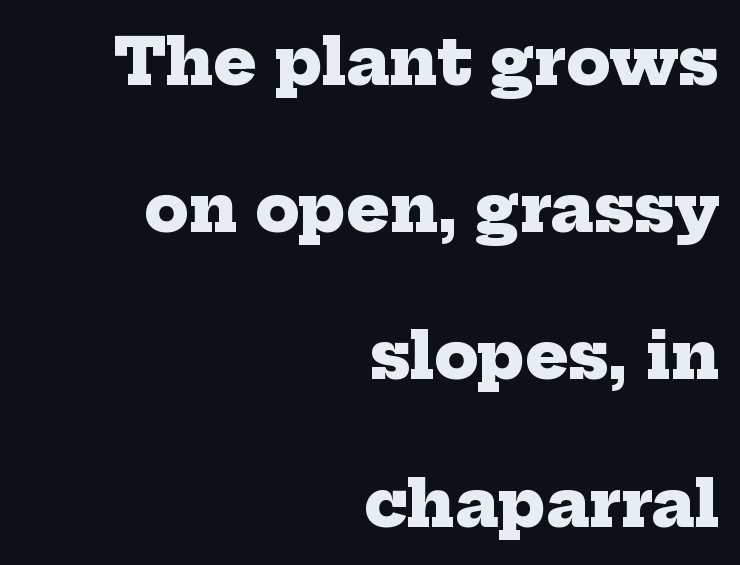
{"serif": "yes", "bold": "yes", "weight": "heavy", "width": "normal", "stroke_contrast": "low", "x_height": "medium", "monospaced": "no", "underline": "no", "align": "right", "line_spacing": "loose", "line_spacing_ratio": 2.3, "letter_spacing": "normal", "letter_spacing_em": 0.0, "glyph_px": 64}
